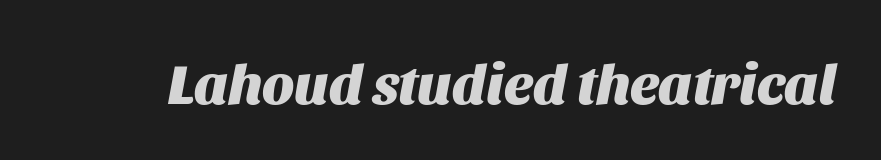
The image shows 57 px heavy type, italic (leaning right); set normal letter spacing, not underlined; medium stroke contrast and a large x-height.
